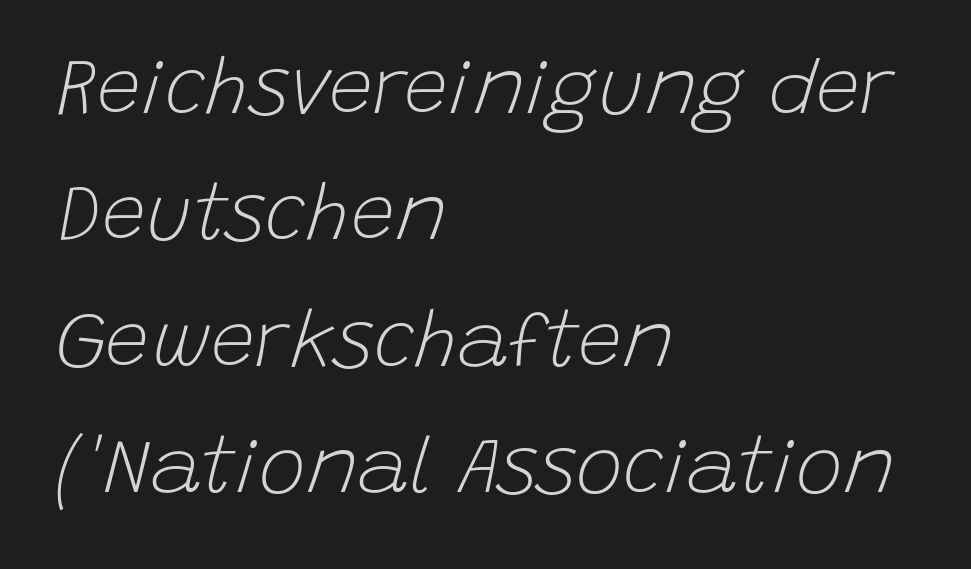
The whole block is typeset with a tilt. The letterforms sit shoulder to shoulder at normal distance. Whoever set this chose a conventional vertical rhythm. Note the varied advance widths — an 'i' is clearly narrower than an 'm'. The strip under each line holds only bare page. The lines in this sample share a left origin and differ only in where they stop.
